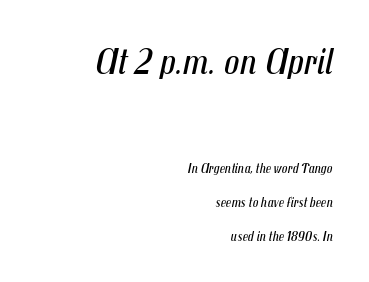
{"italic": "yes", "lean": "right", "slant_degrees": 12, "bold": "no", "weight": "regular", "width": "condensed", "stroke_contrast": "medium", "x_height": "medium", "monospaced": "no", "underline": "no", "align": "right", "line_spacing": "loose", "line_spacing_ratio": 2.42, "letter_spacing": "normal", "letter_spacing_em": 0.0, "larger_block": "first", "size_ratio": 2.71, "glyph_px": 38}
